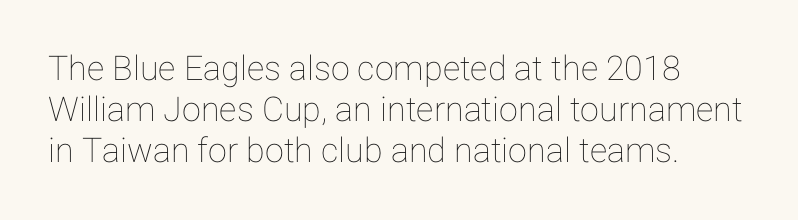
The image shows 34 px text type, upright; set left-aligned, line spacing 1.21x, normal letter spacing, not underlined; low stroke contrast and a medium x-height.
